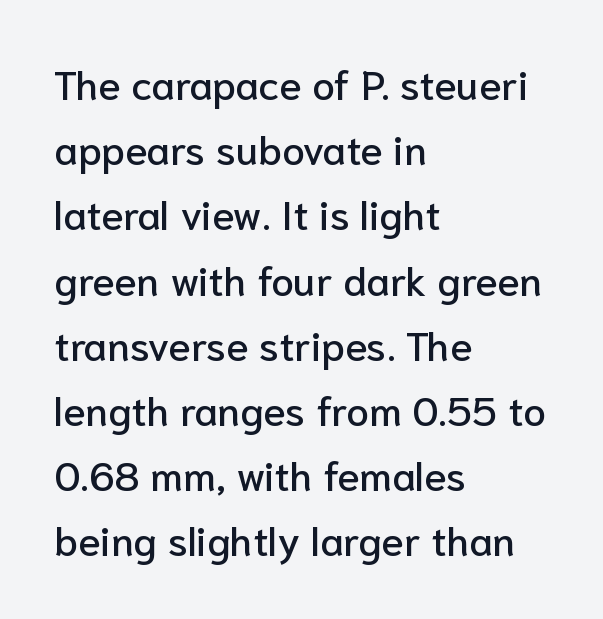
Tall strokes in this sample are plumb rather than angled. Does the leading feel generous? No, just average. Character widths vary here, with narrow letters taking less room than wide ones. Caption: multi-line text, flush left, ragged right. Lines of text with bare space underneath.
